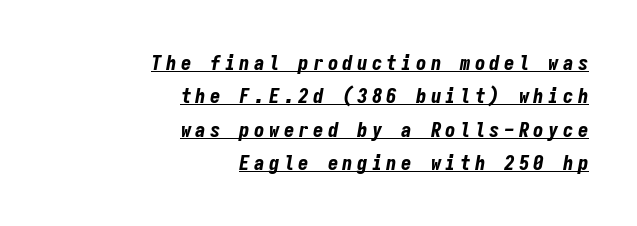
{"italic": "yes", "lean": "right", "slant_degrees": 9, "bold": "yes", "underline": "yes", "align": "right", "line_spacing": "normal", "line_spacing_ratio": 1.59, "letter_spacing": "wide", "letter_spacing_em": 0.2, "glyph_px": 21}
